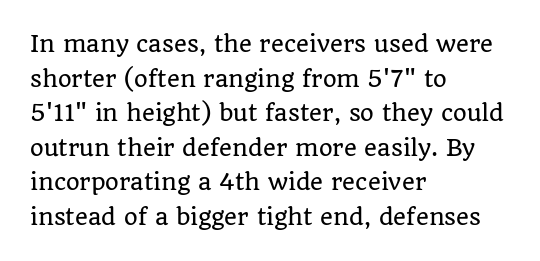
The setting favours the left margin, as ordinary paragraphs usually do. The letters stand straight up with perfectly vertical stems. Baseline-to-baseline distance is the conventional proportion of letter height. Beneath every word, the page is bare. Is the letter spacing exaggerated? No — it looks like the ordinary default.
